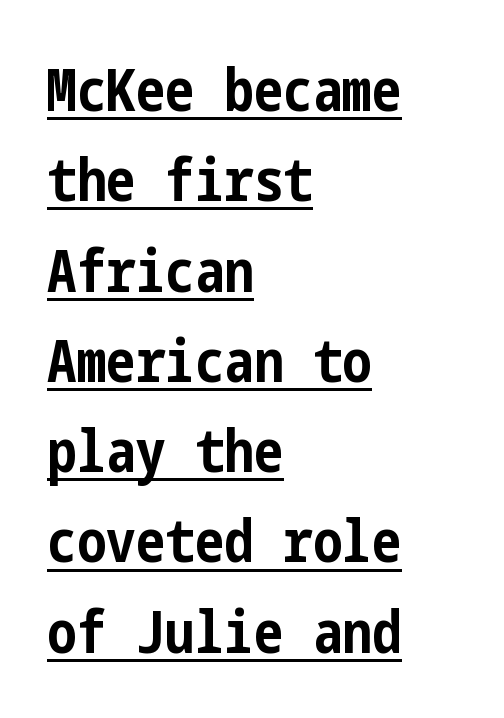
Regarding serifs, this sample does without them. Does the copy run flush right? No — it runs flush left. Unlike italic type, these characters show no tilt at all. The leading is moderate, giving the passage an even texture.
